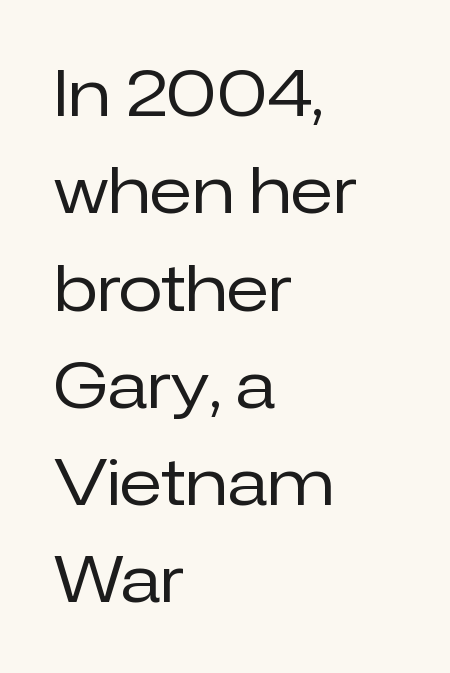
Q: Is the text bold? A: No.
Q: Is the text italic (slanted)? A: No, it is upright.
Q: Is the typeface a serif or a sans-serif typeface? A: Sans-serif.
Q: Is the text underlined? A: No.
Q: How is the paragraph aligned? A: Left-aligned.
Q: Is the spacing between letters normal or unusually wide? A: Normal.
Q: Is the spacing between lines tight, normal or loose? A: Normal.
Q: Width (condensed, normal, or wide)? A: Normal.
Q: Stroke contrast? A: Low.
Q: x-height? A: Medium.
Q: Monospaced? A: No.
